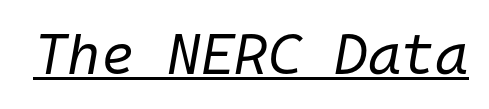
The image shows 57 px regular-weight type, italic (leaning right), monospaced; set normal letter spacing, underlined; low stroke contrast and a medium x-height.
